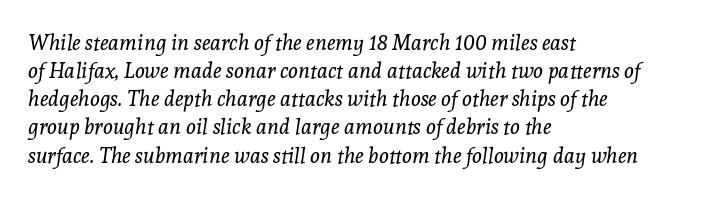
{"italic": "yes", "lean": "right", "slant_degrees": 8, "bold": "no", "underline": "no", "align": "left", "line_spacing": "normal", "line_spacing_ratio": 1.34, "letter_spacing": "normal", "letter_spacing_em": 0.0, "glyph_px": 21}
